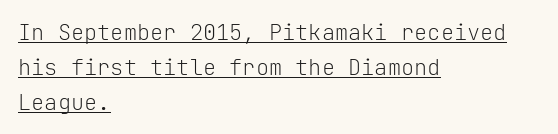
Every character sits straight up, as roman type does. The strokes are not fattened; the text isn't bold. The rows are spaced the way most documents space them. There is no visible air inserted between adjacent glyphs. Emphasis is given by a line drawn under the lettering.
